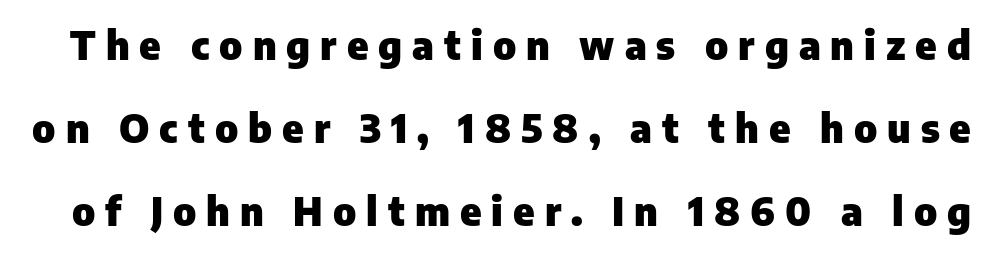
The gaps between neighbouring characters are conspicuously large. The rendering uses a large line-height, opening up the rows. Rendered with straight, roman letterforms. Stroke terminals: plain, sans-serif. The zone under the glyphs is completely vacant.
